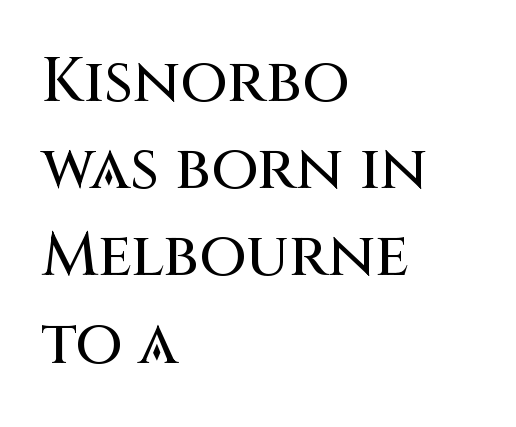
The face used here is rendered with its standard letterfit. The specimen omits any rule beneath the text block's lines. Ordinary non-slanted type is in use. A typesetter would call this leading conventional body-copy spacing.
